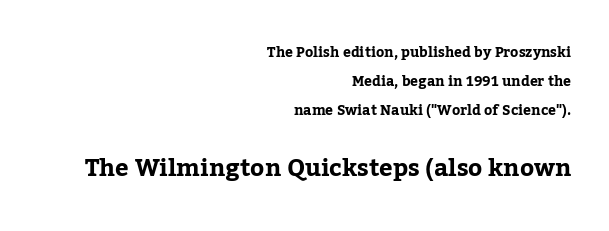
Horizontally, the lines are justified to the trailing edge only. The block of text is sparse from top to bottom, with ample space between rows. A typesetter would mark this as roman, not italic. The rendering enlarges the type as you move from the upper chunk to the lower. A clean baseline with only descenders dipping below it. The face used here is rendered with its standard letterfit.
